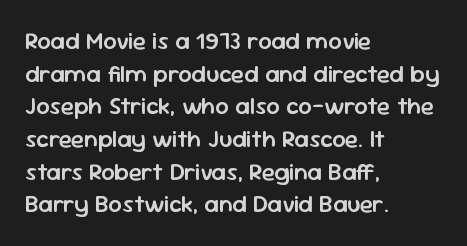
The image shows 24 px text type, upright; set left-aligned, normal line spacing (1.36x), normal letter spacing, not underlined.
